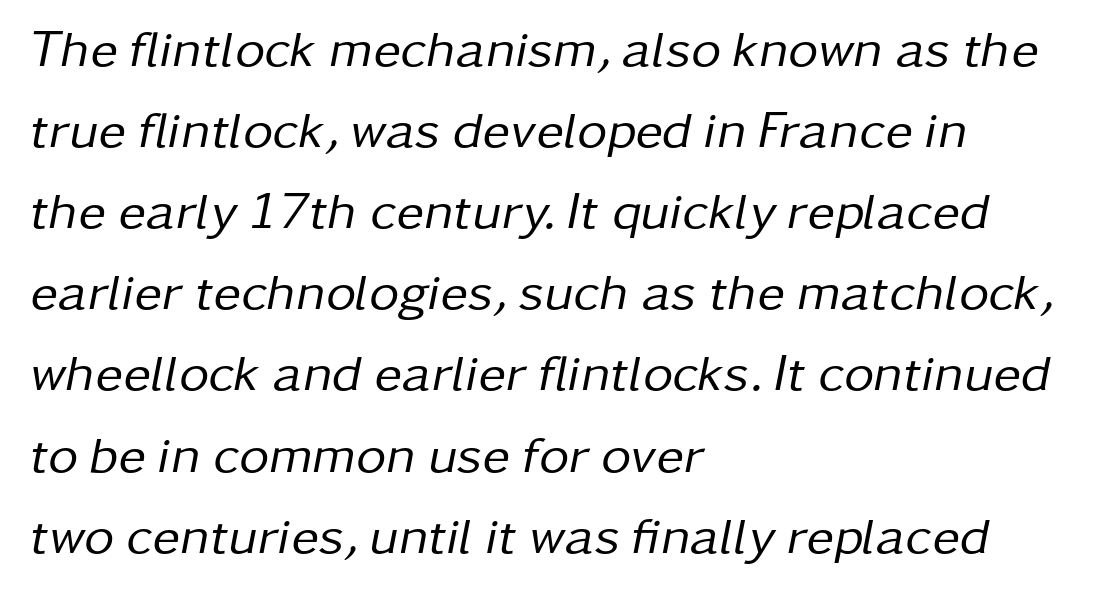
Varying glyph widths throughout — classic text-font behaviour. The face used here is rendered with its standard letterfit. Descender tails drop into unmarked territory. The block of text has a typical density, with ordinary space between rows. Every row of glyphs begins at an identical x-position on the left.
